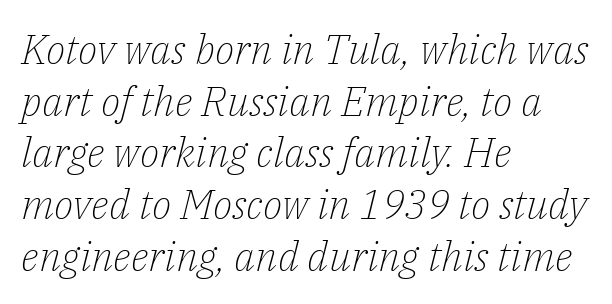
The face used here is rendered with its standard letterfit. The glyphs in this specimen are seriffed. The passage shown stacks its lines at a standard gap. The rendering applies a slant to the glyphs. The rendering anchors every line to the left-hand side. These glyphs show unthickened strokes, regular width or finer.
